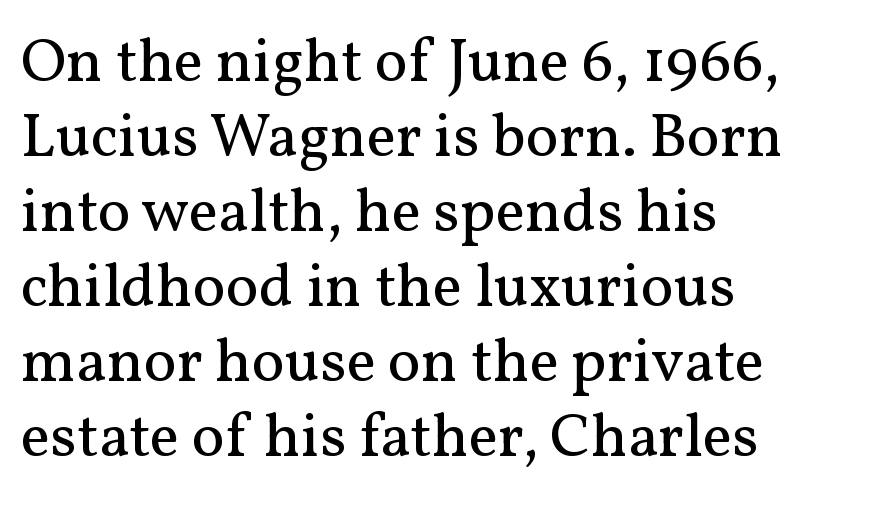
Q: Is the text bold? A: No.
Q: Is the text italic (slanted)? A: No, it is upright.
Q: Is the typeface a serif or a sans-serif typeface? A: Serif.
Q: Is the text underlined? A: No.
Q: How is the paragraph aligned? A: Left-aligned.
Q: Is the spacing between letters normal or unusually wide? A: Normal.
Q: Width (condensed, normal, or wide)? A: Normal.
Q: Stroke contrast? A: Medium.
Q: x-height? A: Medium.
Q: Monospaced? A: No.
